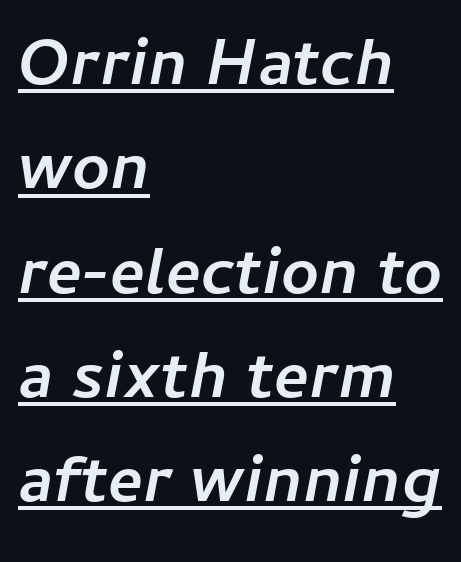
Q: Is the text bold? A: Yes.
Q: Is the text italic (slanted)? A: Yes, it leans right by about 11 degrees.
Q: Is the text underlined? A: Yes.
Q: How is the paragraph aligned? A: Left-aligned.
Q: Is the spacing between letters normal or unusually wide? A: Normal.
Q: Is the spacing between lines tight, normal or loose? A: Normal.
Q: Width (condensed, normal, or wide)? A: Normal.
Q: Stroke contrast? A: Low.
Q: x-height? A: Medium.
Q: Monospaced? A: No.
